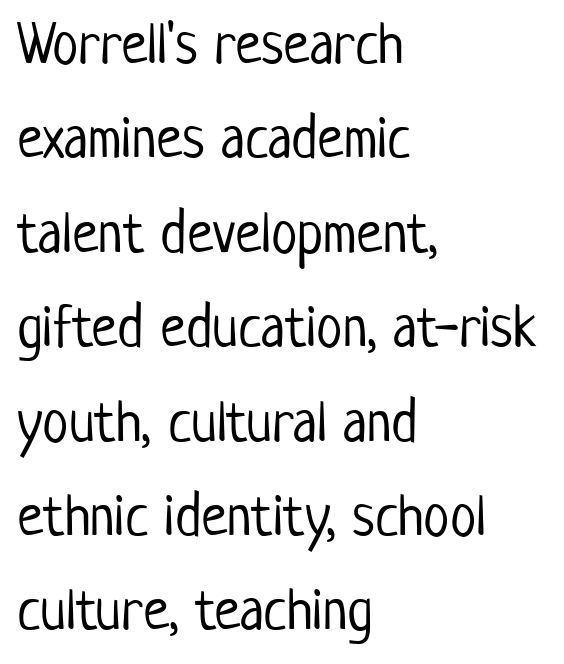
Q: Is the text bold? A: No.
Q: Is the text italic (slanted)? A: No, it is upright.
Q: Is the typeface a serif or a sans-serif typeface? A: Sans-serif.
Q: Is the text underlined? A: No.
Q: How is the paragraph aligned? A: Left-aligned.
Q: Is the spacing between letters normal or unusually wide? A: Normal.
Q: Is the spacing between lines tight, normal or loose? A: Normal.
Q: Width (condensed, normal, or wide)? A: Condensed.
Q: Stroke contrast? A: Low.
Q: x-height? A: Medium.
Q: Monospaced? A: No.
